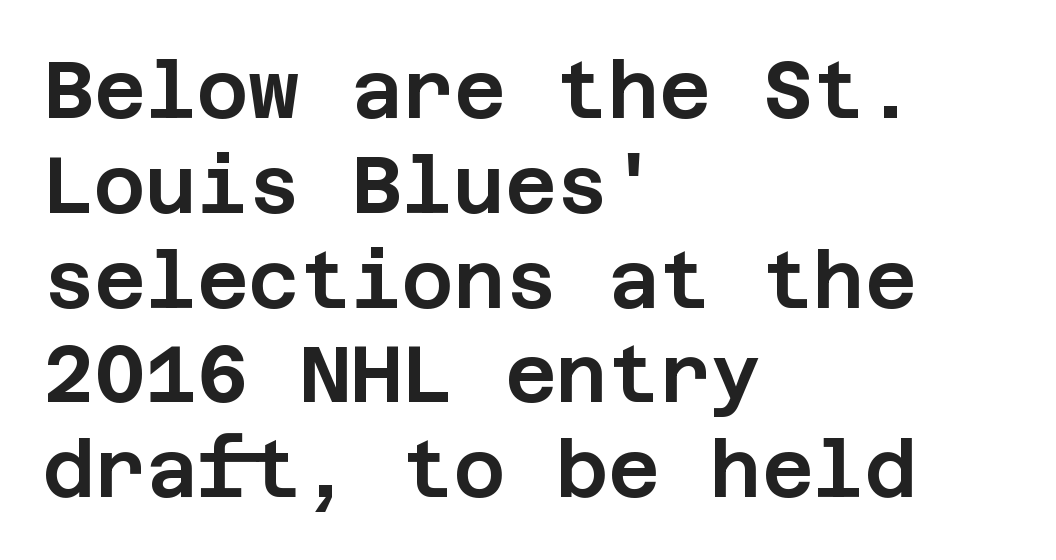
Q: Is the text italic (slanted)? A: No, it is upright.
Q: Is the typeface a serif or a sans-serif typeface? A: Sans-serif.
Q: Is the text underlined? A: No.
Q: How is the paragraph aligned? A: Left-aligned.
Q: Is the spacing between letters normal or unusually wide? A: Normal.
Q: Width (condensed, normal, or wide)? A: Normal.
Q: Stroke contrast? A: Low.
Q: x-height? A: Large.
